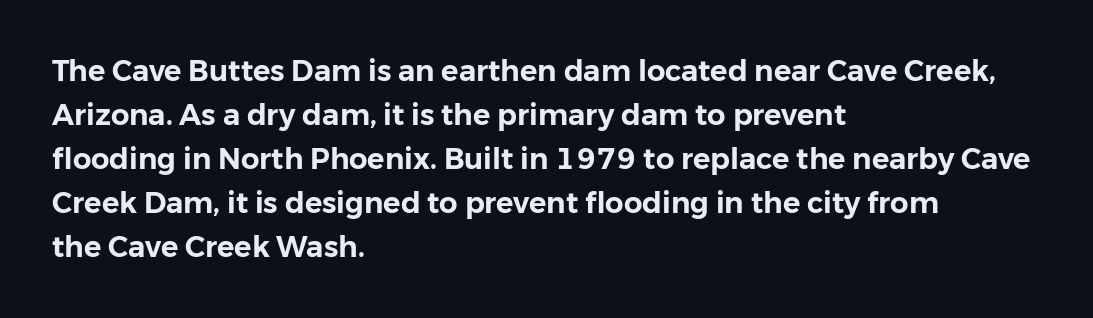
Italic? Not at all — the glyphs are vertical. Each letter keeps its own natural width here, so spacing adapts to shape. Descender tails drop into unmarked territory. The rendering anchors every line to the left-hand side. Letter spacing: default.
